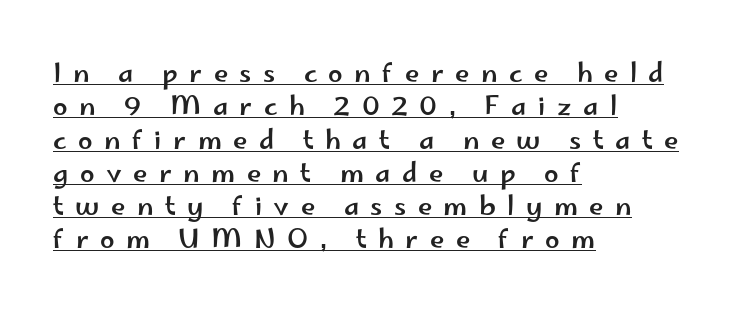
The image shows 26 px text type, upright; set left-aligned, normal line spacing (1.28x), unusually wide letter spacing (+0.44 em), underlined.
